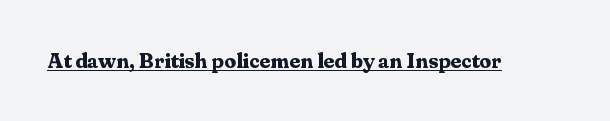
{"italic": "no", "bold": "yes", "underline": "yes", "letter_spacing": "normal", "letter_spacing_em": 0.0, "glyph_px": 21}
